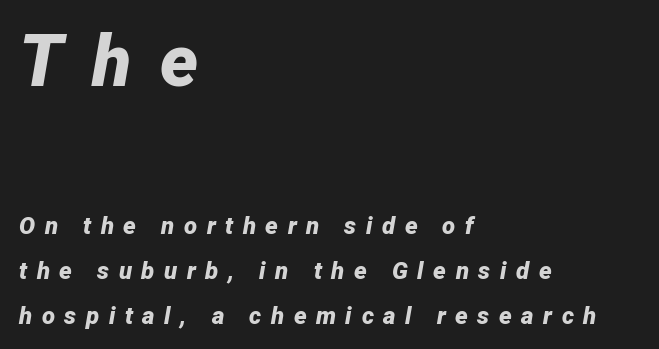
This is oblique type, the kind used for emphasis or titles. If you squint, the top block still reads clearly — it's the larger of the two. The glyphs have the mass of a bold cut. These lines are rendered in a variable-pitch font.
